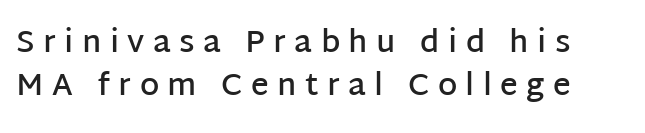
The image shows 31 px semibold sans-serif type, upright; set normal line spacing (1.4x), unusually wide letter spacing (+0.27 em), not underlined; low stroke contrast and a large x-height.
